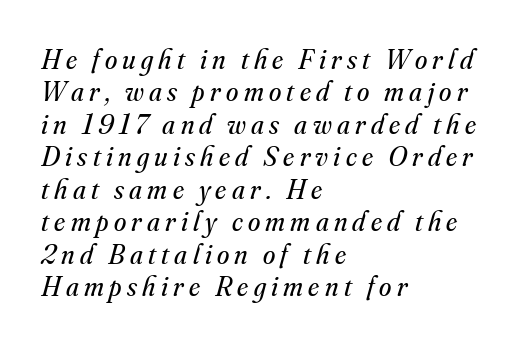
Line beginnings align vertically; line endings do not. You could not count columns in this text — the font is proportionally spaced. The space beneath each line is pristine and unruled. An italicized treatment has been applied to the whole sample. Serifs: yes, visible at the terminals of the letterforms.
